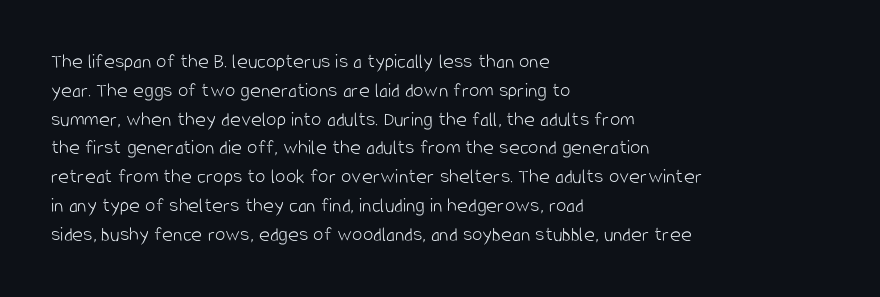
Each new line begins a customary step beneath the previous one. Stems here are at most as thick as an everyday book face. Words appear dense and cohesive because spacing is normal. Descenders hang freely into open space. The axis of the letterforms is exactly vertical.
